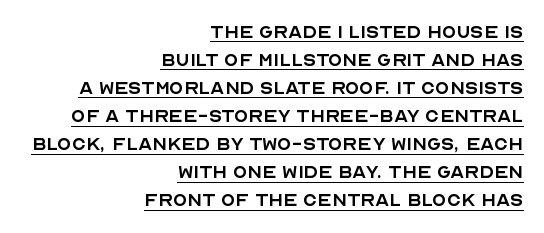
{"italic": "no", "bold": "no", "underline": "yes", "align": "right", "line_spacing_ratio": 1.22, "letter_spacing": "normal", "letter_spacing_em": 0.0, "glyph_px": 23}
